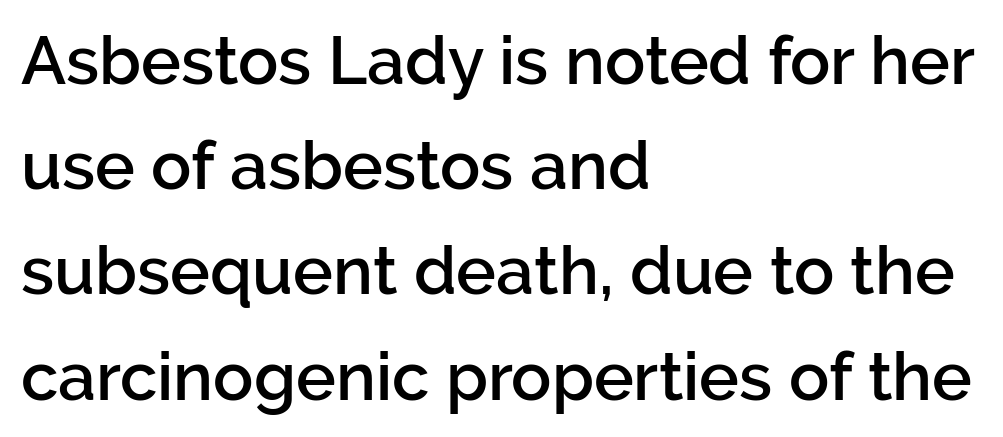
The image shows 67 px semibold sans-serif type, upright; set left-aligned, normal line spacing (1.57x), normal letter spacing, not underlined; low stroke contrast and a medium x-height.
